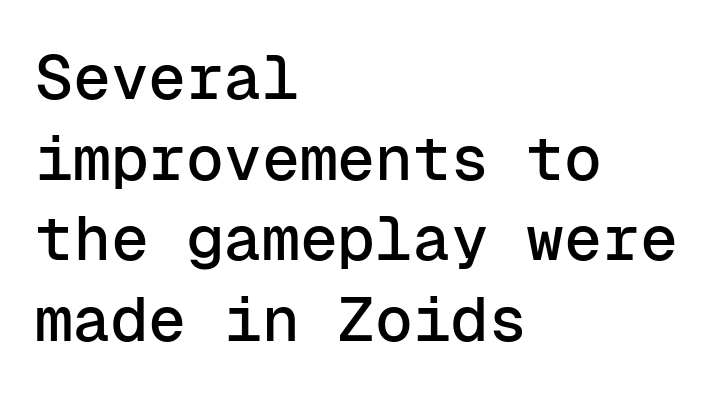
The image shows 63 px sans-serif type, upright, monospaced; set left-aligned, normal line spacing (1.28x), normal letter spacing, not underlined; low stroke contrast and a medium x-height.
